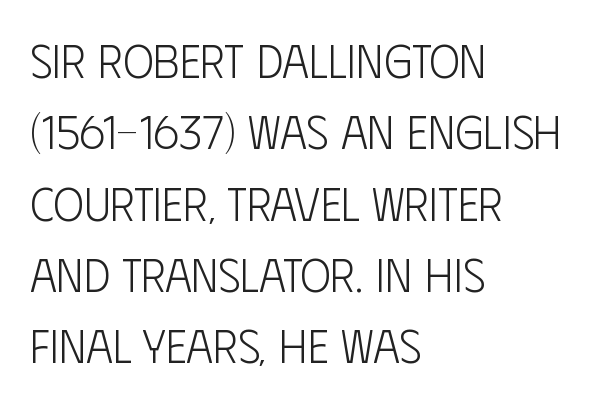
The image shows 46 px light, condensed sans-serif type, upright; set left-aligned, normal line spacing (1.55x), normal letter spacing, not underlined; low stroke contrast and a large x-height.
